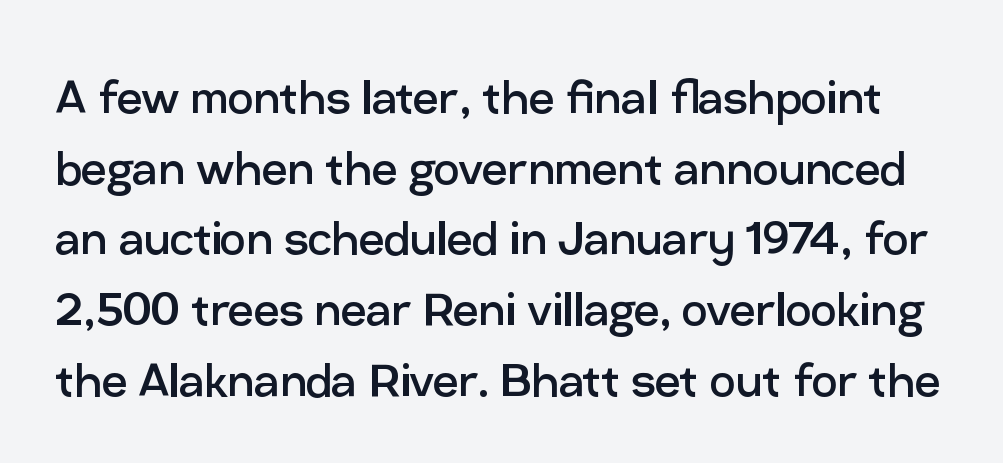
The image shows 57 px regular-weight sans-serif type, upright; set line spacing 1.24x, normal letter spacing, not underlined; low stroke contrast and a medium x-height.
